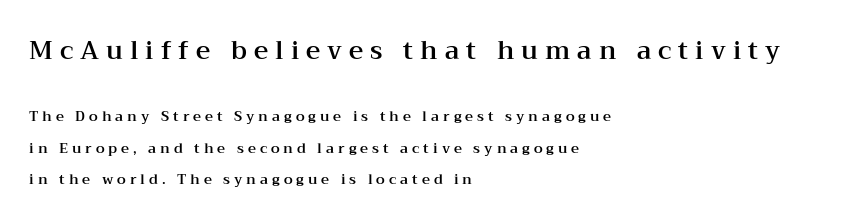
Q: Is the text italic (slanted)? A: No, it is upright.
Q: Is the text underlined? A: No.
Q: How is the paragraph aligned? A: Left-aligned.
Q: Is the spacing between letters normal or unusually wide? A: Unusually wide.
Q: Is the spacing between lines tight, normal or loose? A: Loose.
Q: Which block of text is set in a larger size, the first (top) or the second (bottom)? A: The first (top) one.
